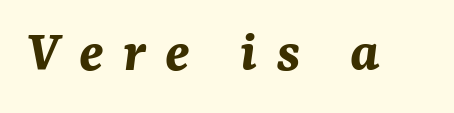
The image shows 60 px bold type, italic (leaning right); set unusually wide letter spacing (+0.32 em), not underlined; medium stroke contrast and a medium x-height.
